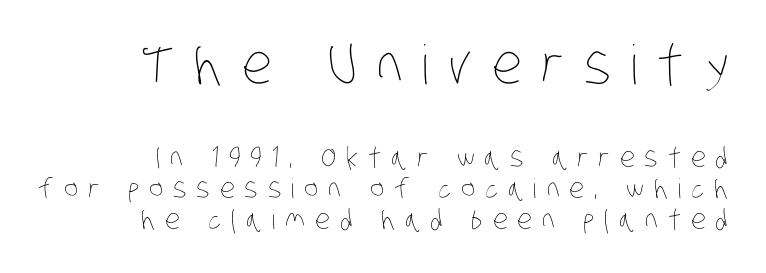
Observe the wide spacing: letters keep a clear distance from each other. Size contrast runs from large at the top to small at the bottom. Do the characters align in a grid? No, the font is proportional. Stroke thickness stays within the range of a standard reading face or lighter. No word sits above an underline.
